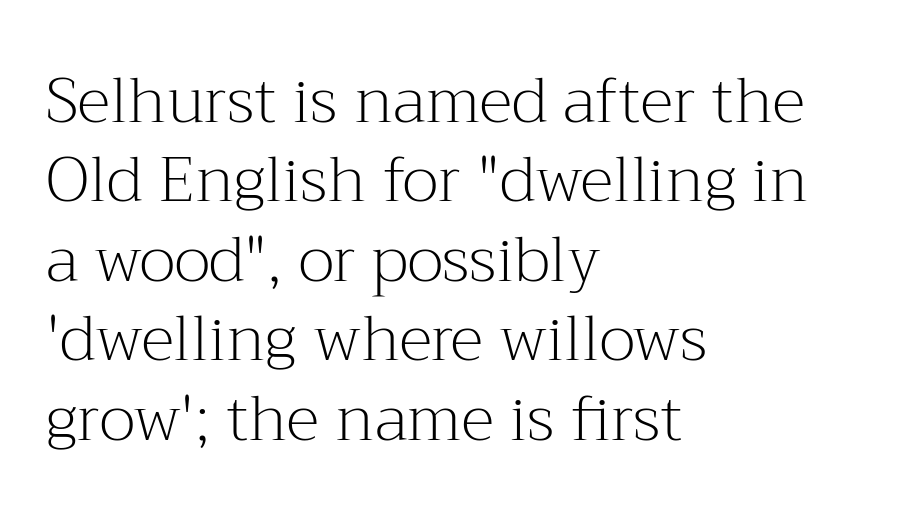
{"serif": "yes", "italic": "no", "bold": "no", "weight": "light", "width": "normal", "stroke_contrast": "medium", "x_height": "medium", "monospaced": "no", "underline": "no", "align": "left", "line_spacing": "normal", "line_spacing_ratio": 1.26, "letter_spacing": "normal", "letter_spacing_em": 0.0, "glyph_px": 63}
